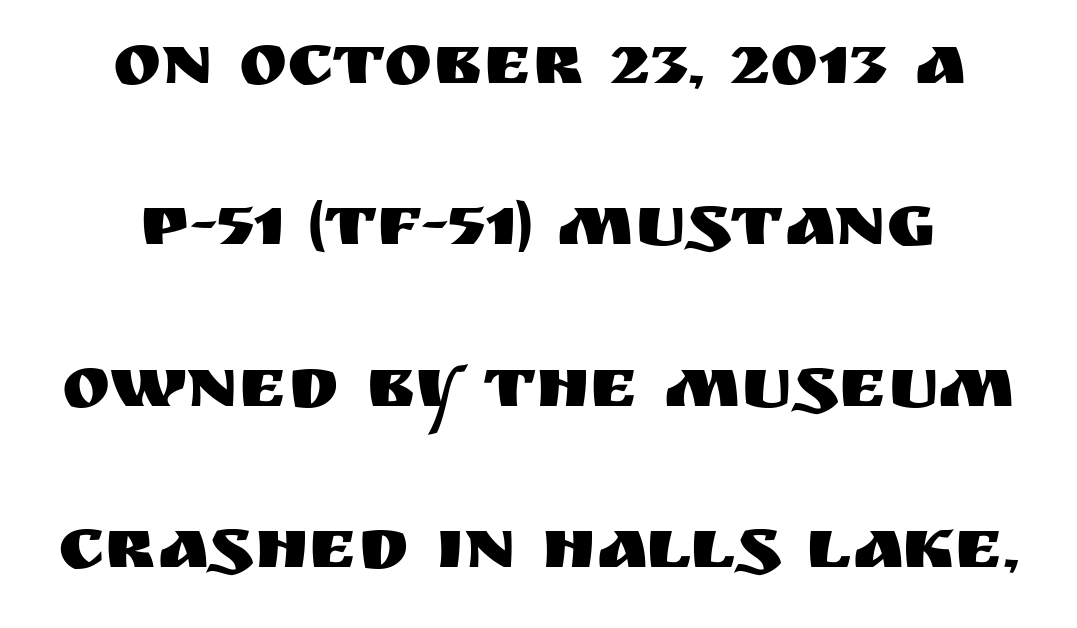
Observe the ordinary spacing: letters are neighbours, not strangers. Check the space under the baseline: it is left empty. One-word summary of the alignment: center. Classification — sans serif. Notice how the stems are strictly vertical — no italics here. Regarding leading, the lines here are spaced well apart.
